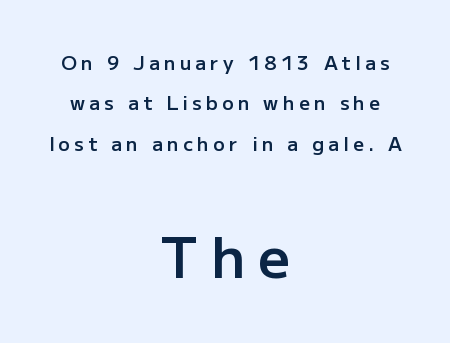
The image shows 56 px semibold sans-serif type, upright; set centered, loose line spacing (2.13x), unusually wide letter spacing (+0.23 em), not underlined; the second (bottom) block is 2.95x larger; low stroke contrast and a medium x-height.
